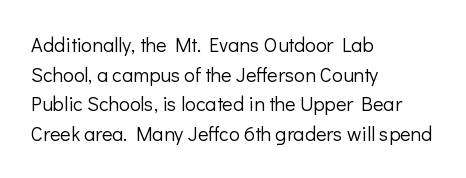
{"italic": "no", "bold": "no", "underline": "no", "align": "left", "line_spacing": "normal", "line_spacing_ratio": 1.48, "letter_spacing": "normal", "letter_spacing_em": 0.0, "glyph_px": 20}
